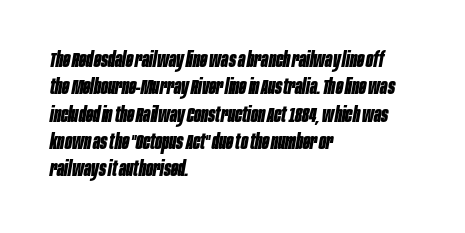
Q: Is the text bold? A: Yes.
Q: Is the text italic (slanted)? A: Yes, it leans right by about 10 degrees.
Q: Is the text underlined? A: No.
Q: How is the paragraph aligned? A: Left-aligned.
Q: Is the spacing between letters normal or unusually wide? A: Normal.
Q: Is the spacing between lines tight, normal or loose? A: Normal.
